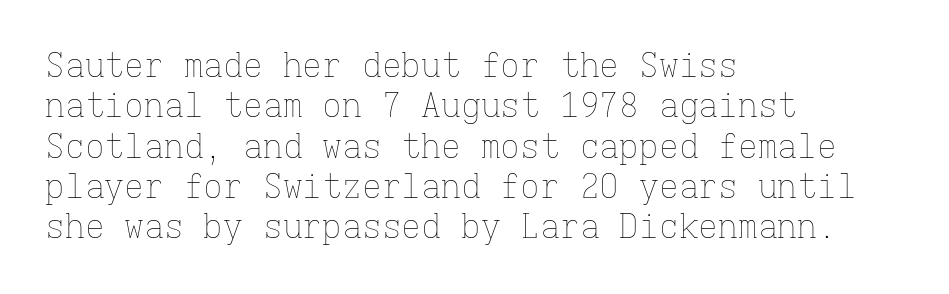
Q: Is the text bold? A: No.
Q: Is the text italic (slanted)? A: No, it is upright.
Q: Is the text underlined? A: No.
Q: How is the paragraph aligned? A: Left-aligned.
Q: Is the spacing between letters normal or unusually wide? A: Normal.
Q: Width (condensed, normal, or wide)? A: Normal.
Q: Stroke contrast? A: Low.
Q: x-height? A: Medium.
Q: Monospaced? A: Yes.
